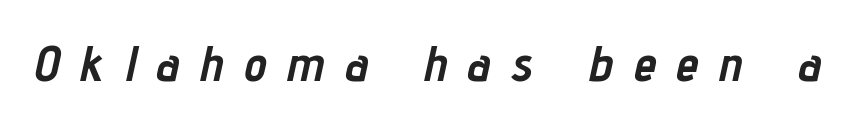
{"italic": "yes", "lean": "right", "slant_degrees": 12, "bold": "yes", "weight": "semibold", "width": "condensed", "stroke_contrast": "low", "x_height": "medium", "monospaced": "no", "underline": "no", "letter_spacing": "wide", "letter_spacing_em": 0.41, "glyph_px": 51}
